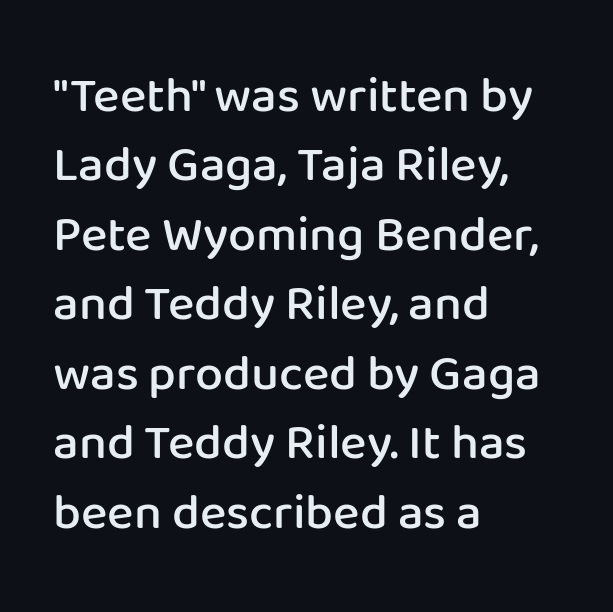
Q: Is the text bold? A: Semi-bold.
Q: Is the text italic (slanted)? A: No, it is upright.
Q: Is the typeface a serif or a sans-serif typeface? A: Sans-serif.
Q: Is the text underlined? A: No.
Q: How is the paragraph aligned? A: Left-aligned.
Q: Is the spacing between letters normal or unusually wide? A: Normal.
Q: Is the spacing between lines tight, normal or loose? A: Normal.
Q: Width (condensed, normal, or wide)? A: Normal.
Q: Stroke contrast? A: Low.
Q: x-height? A: Medium.
Q: Monospaced? A: No.
